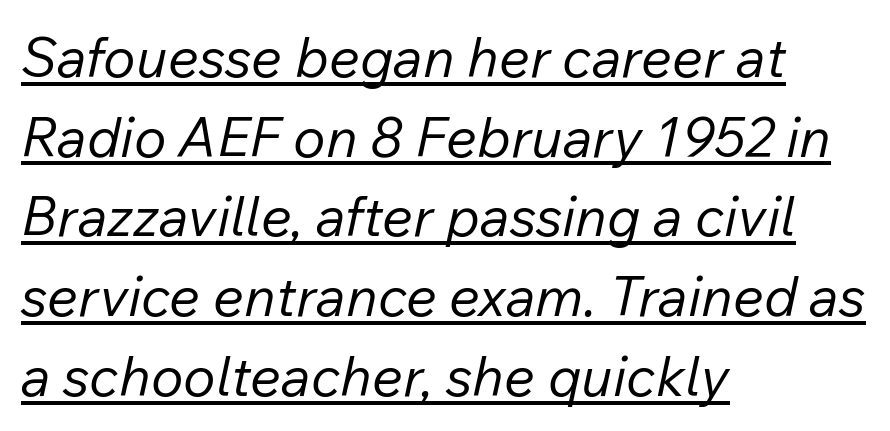
An italicized treatment has been applied to the whole sample. Reading down the block, your eye returns to a fixed left position each line. The sample's only ornament is a line tracing under the words. Character widths vary here, with narrow letters taking less room than wide ones. The rendering uses a moderate line-height, typical for paragraphs.
